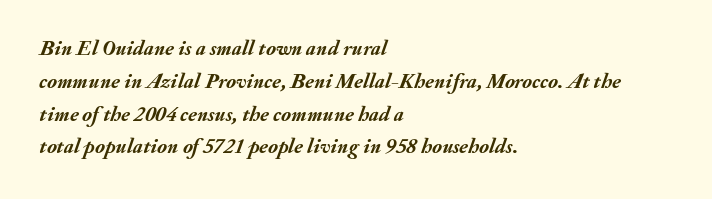
{"italic": "yes", "lean": "right", "slant_degrees": 20, "bold": "yes", "underline": "no", "align": "left", "line_spacing": "normal", "line_spacing_ratio": 1.56, "letter_spacing": "normal", "letter_spacing_em": 0.0, "glyph_px": 21}
